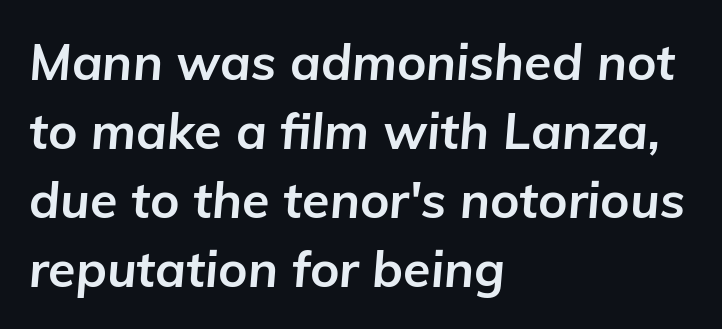
The lines in this sample share a left origin and differ only in where they stop. This sample uses plain, unmodified letter spacing. The lettering tilts uniformly, giving the passage an italic look. The space directly below the letters is spotless. A full-strength bold gives these letters their thick strokes. This block has exactly the height ordinary leading produces.
